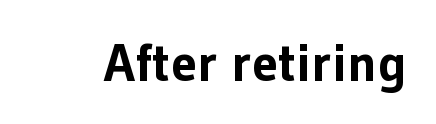
The image shows 53 px bold sans-serif type, upright; set normal letter spacing, not underlined; low stroke contrast and a medium x-height.
